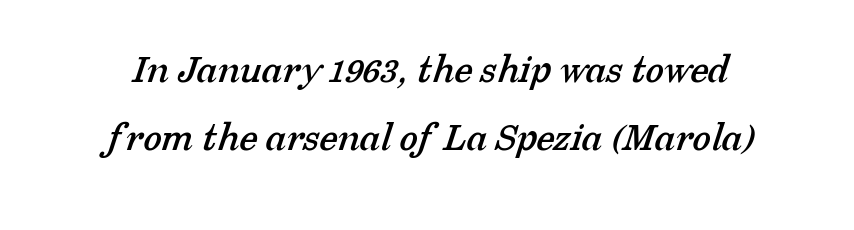
The image shows 42 px serif type; set normal line spacing (1.63x), normal letter spacing, not underlined; low stroke contrast and a medium x-height.
